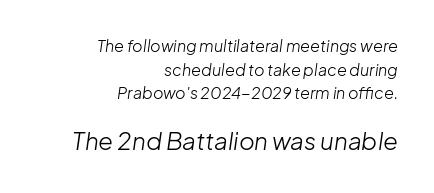
Q: Is the text bold? A: No.
Q: Is the text italic (slanted)? A: Yes, it leans right by about 8 degrees.
Q: Is the text underlined? A: No.
Q: How is the paragraph aligned? A: Right-aligned.
Q: Is the spacing between letters normal or unusually wide? A: Normal.
Q: Is the spacing between lines tight, normal or loose? A: Normal.
Q: Which block of text is set in a larger size, the first (top) or the second (bottom)? A: The second (bottom) one.
